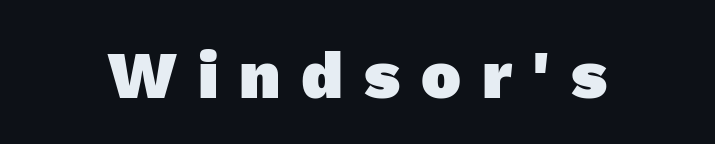
The passage shown is not underscored anywhere. Casual observation: everything's sitting right in the middle. Serif or sans? Sans — the stroke terminals are bare. The rendering uses a bold face; every stroke is thick and dark.
